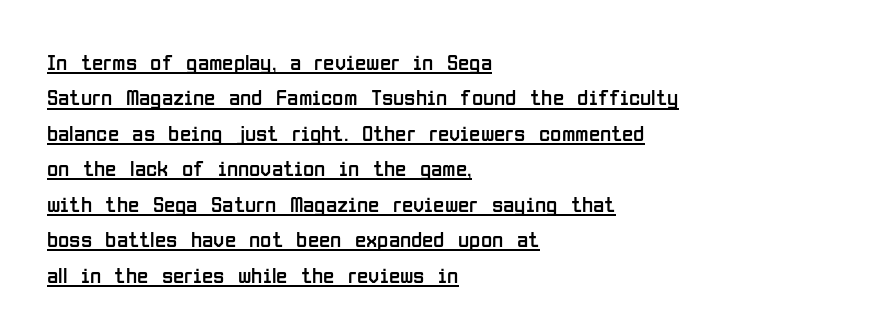
{"italic": "no", "bold": "no", "underline": "yes", "align": "left", "line_spacing": "normal", "line_spacing_ratio": 1.54, "letter_spacing": "normal", "letter_spacing_em": 0.0, "glyph_px": 23}
